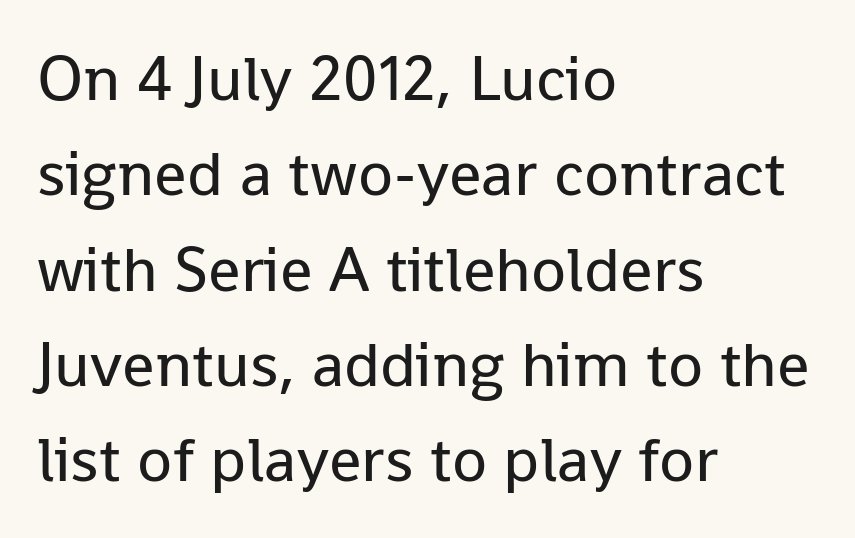
A typesetter would call this zero additional tracking. The passage shown stacks its lines at a standard gap. Letterform terminals end flat and unadorned throughout the passage. Anything drawn beneath the words? Only blank space. Line beginnings align vertically; line endings do not. Style check: upright.
